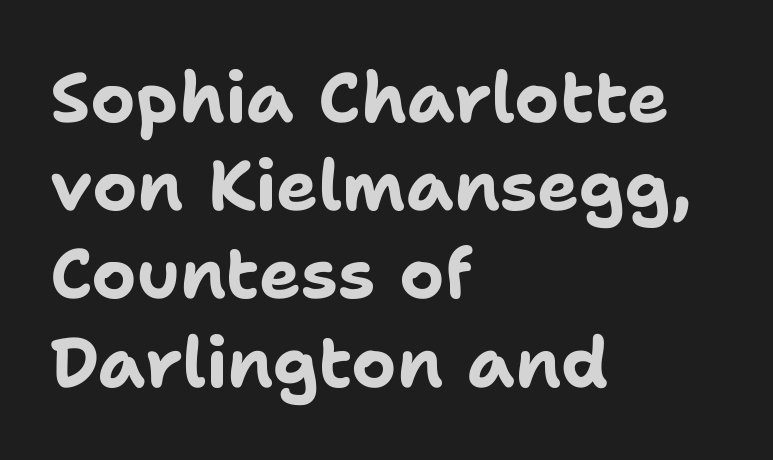
Q: Is the text bold? A: Yes.
Q: Is the text italic (slanted)? A: No, it is upright.
Q: Is the typeface a serif or a sans-serif typeface? A: Sans-serif.
Q: Is the text underlined? A: No.
Q: How is the paragraph aligned? A: Left-aligned.
Q: Is the spacing between letters normal or unusually wide? A: Normal.
Q: Is the spacing between lines tight, normal or loose? A: Normal.
Q: Width (condensed, normal, or wide)? A: Normal.
Q: Stroke contrast? A: Low.
Q: x-height? A: Medium.
Q: Monospaced? A: No.
